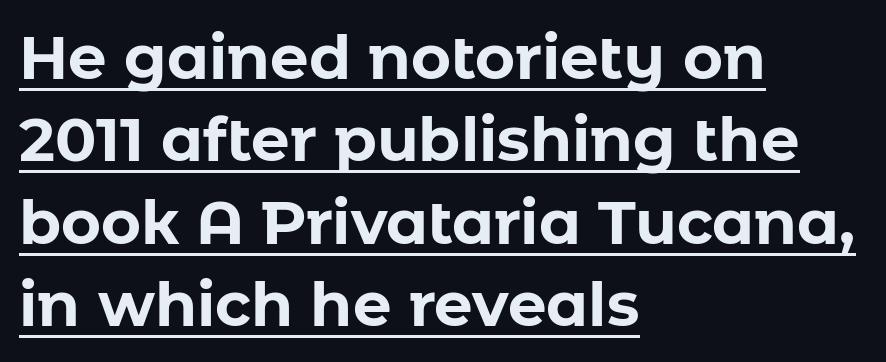
Short and long lines alike share a common starting point at left. The leading is moderate, giving the passage an even texture. Is the letter spacing exaggerated? No — it looks like the ordinary default. The axis of the letterforms is exactly vertical. Here the designer chose a conventional face with non-uniform glyph widths.
